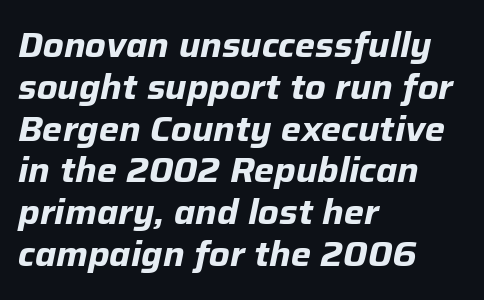
{"italic": "yes", "lean": "right", "slant_degrees": 12, "bold": "yes", "weight": "bold", "width": "normal", "stroke_contrast": "low", "x_height": "medium", "monospaced": "no", "underline": "no", "align": "left", "line_spacing_ratio": 1.23, "letter_spacing": "normal", "letter_spacing_em": 0.0, "glyph_px": 34}
